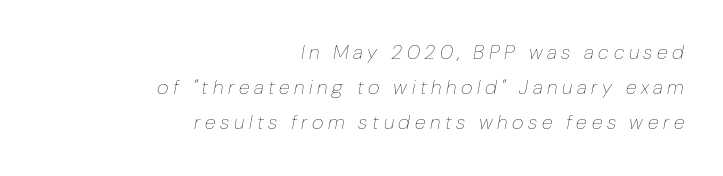
The image shows 20 px text type, italic (leaning right); set right-aligned, line spacing 1.76x, unusually wide letter spacing (+0.23 em), not underlined.
